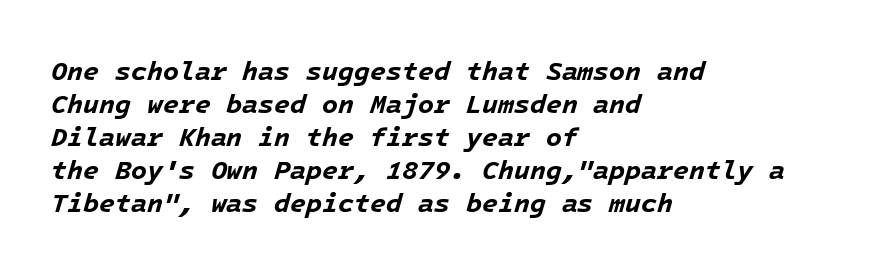
Q: Is the text bold? A: Yes.
Q: Is the text italic (slanted)? A: Yes, it leans right by about 16 degrees.
Q: Is the text underlined? A: No.
Q: How is the paragraph aligned? A: Left-aligned.
Q: Is the spacing between letters normal or unusually wide? A: Normal.
Q: Is the spacing between lines tight, normal or loose? A: Normal.
